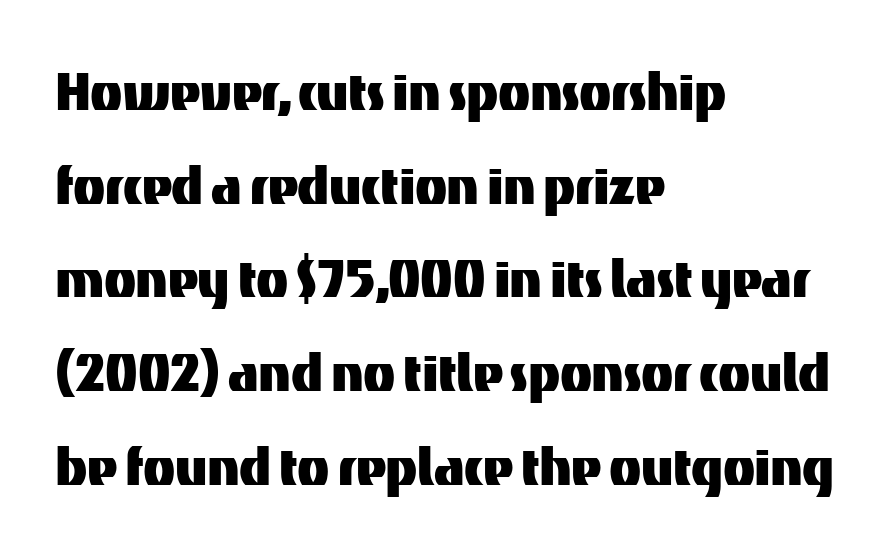
The image shows 66 px sans-serif type, upright; set left-aligned, normal line spacing (1.42x), normal letter spacing, not underlined; medium stroke contrast and a medium x-height.
